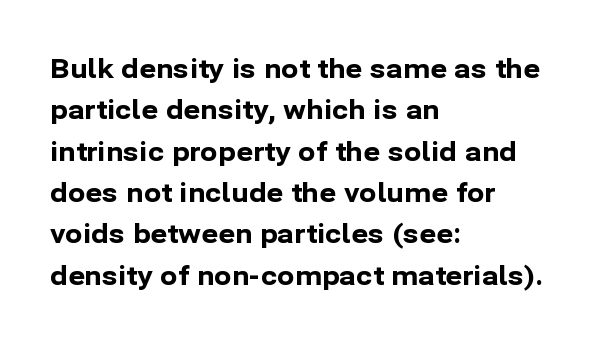
Descenders are the only things crossing below the line. Honestly, the row spacing looks completely unremarkable. The font is running at its bold setting. Inter-character spacing is left at the font's built-in metrics. Vertical strokes here are truly vertical.
